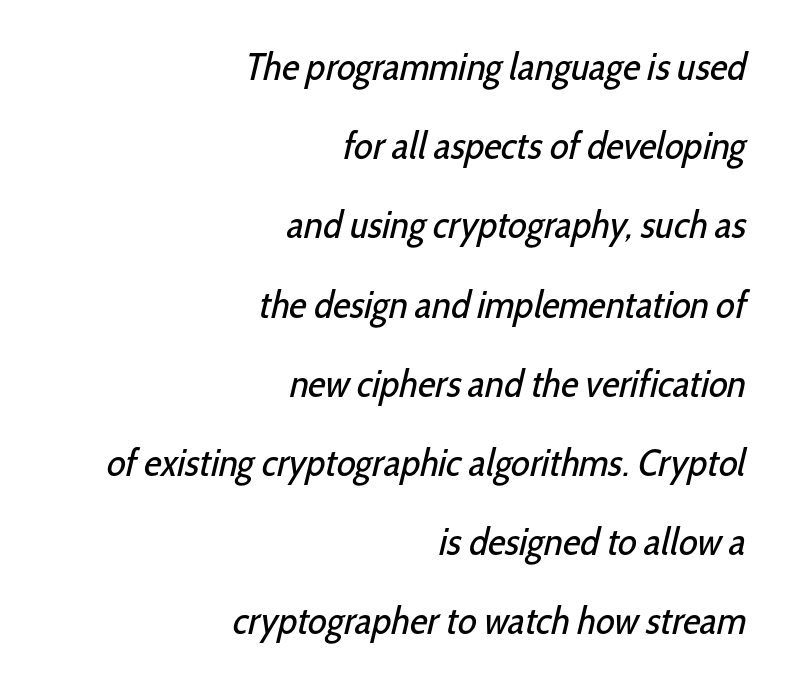
Letters have the restrained weight of plain body copy at most. Any mark beneath the type? The region is blank. The rag falls on the left side of this text block. Reading down the column, the eye jumps a long way to each next line. This sample has the flowing, uneven cadence of proportional lettering.
